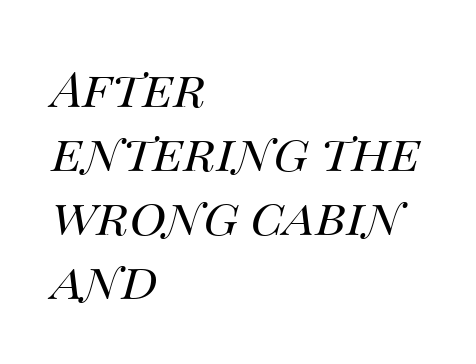
The image shows 50 px regular-weight type, italic (leaning right); set left-aligned, normal line spacing (1.28x), normal letter spacing, not underlined; medium stroke contrast and a large x-height.
